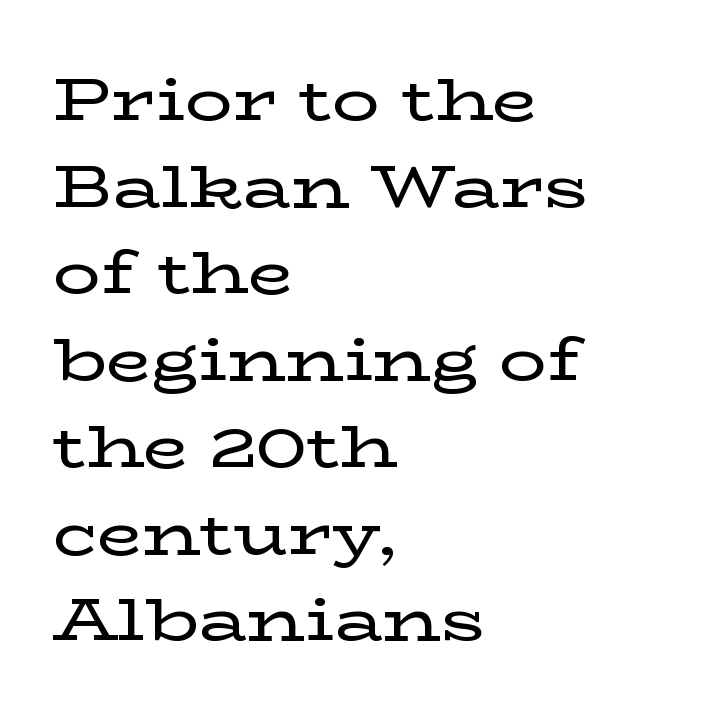
Q: Is the text italic (slanted)? A: No, it is upright.
Q: Is the typeface a serif or a sans-serif typeface? A: Serif.
Q: Is the text underlined? A: No.
Q: How is the paragraph aligned? A: Left-aligned.
Q: Is the spacing between letters normal or unusually wide? A: Normal.
Q: Is the spacing between lines tight, normal or loose? A: Normal.
Q: Width (condensed, normal, or wide)? A: Wide.
Q: Stroke contrast? A: Low.
Q: x-height? A: Medium.
Q: Monospaced? A: No.
